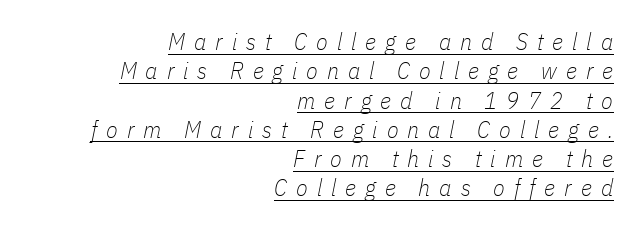
The image shows 24 px text type, italic (leaning right); set right-aligned, line spacing 1.22x, unusually wide letter spacing (+0.37 em), underlined.
